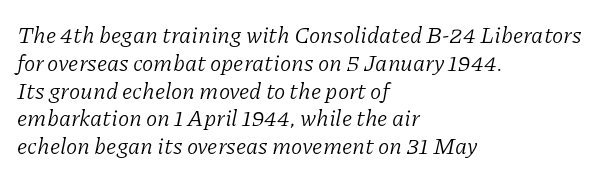
Q: Is the text bold? A: No.
Q: Is the text italic (slanted)? A: Yes, it leans right by about 11 degrees.
Q: Is the text underlined? A: No.
Q: How is the paragraph aligned? A: Left-aligned.
Q: Is the spacing between letters normal or unusually wide? A: Normal.
